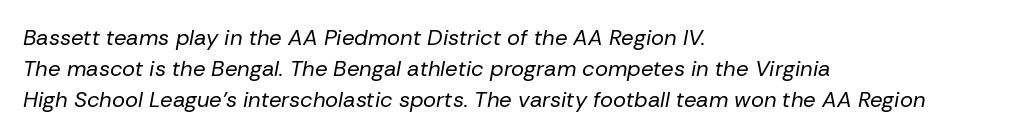
Q: Is the text bold? A: No.
Q: Is the text italic (slanted)? A: Yes, it leans right by about 10 degrees.
Q: Is the text underlined? A: No.
Q: How is the paragraph aligned? A: Left-aligned.
Q: Is the spacing between letters normal or unusually wide? A: Normal.
Q: Is the spacing between lines tight, normal or loose? A: Normal.
